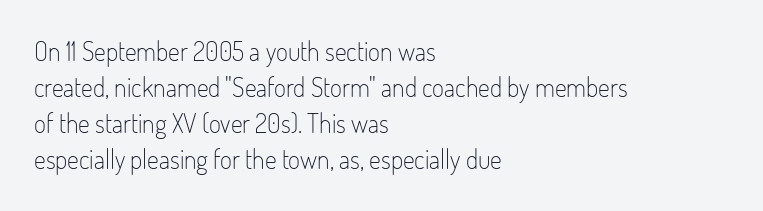
{"italic": "no", "bold": "no", "underline": "no", "align": "left", "line_spacing": "normal", "line_spacing_ratio": 1.39, "letter_spacing": "normal", "letter_spacing_em": 0.0, "glyph_px": 26}
